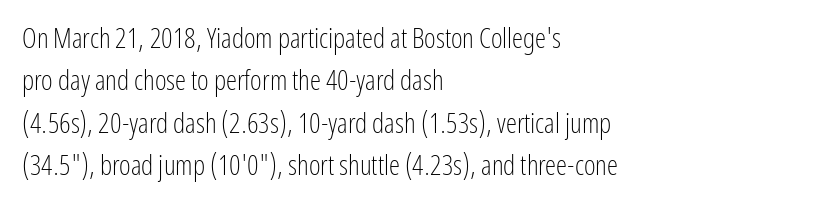
The typesetter chose a ragged-right arrangement here. The rows are spaced the way most documents space them. Rule under the text: the space is simply empty. You could call the tracking neutral — neither tight nor loose. Do the letters lean? They stand straight. This sample has the flowing, uneven cadence of proportional lettering.
